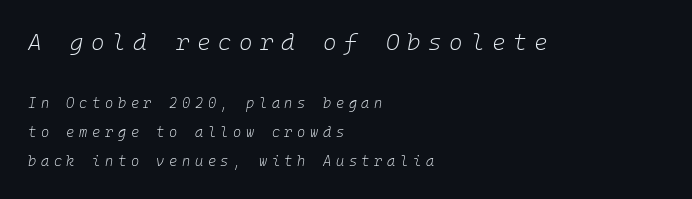
{"italic": "yes", "lean": "right", "slant_degrees": 10, "bold": "no", "underline": "no", "align": "left", "line_spacing": "loose", "line_spacing_ratio": 2.1, "letter_spacing": "wide", "letter_spacing_em": 0.33, "larger_block": "first", "size_ratio": 1.64, "glyph_px": 23}
